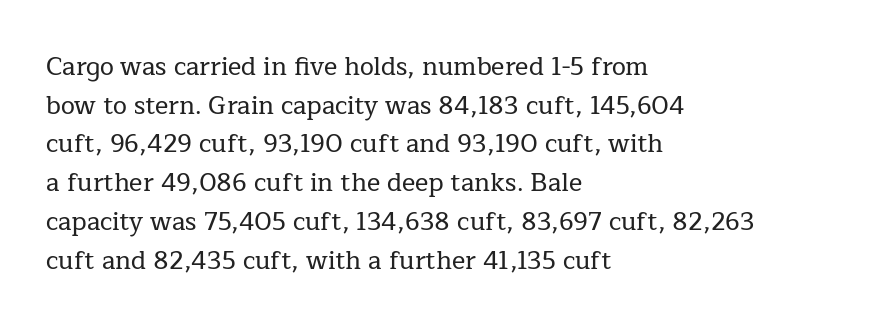
The image shows 25 px text type, upright; set left-aligned, normal line spacing (1.55x), normal letter spacing, not underlined.
